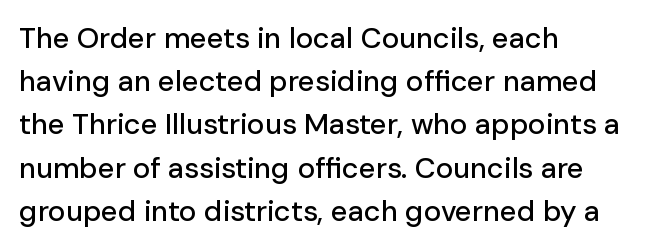
{"serif": "no", "italic": "no", "width": "normal", "stroke_contrast": "low", "x_height": "medium", "monospaced": "no", "underline": "no", "align": "left", "line_spacing": "normal", "line_spacing_ratio": 1.49, "letter_spacing": "normal", "letter_spacing_em": 0.0, "glyph_px": 29}
